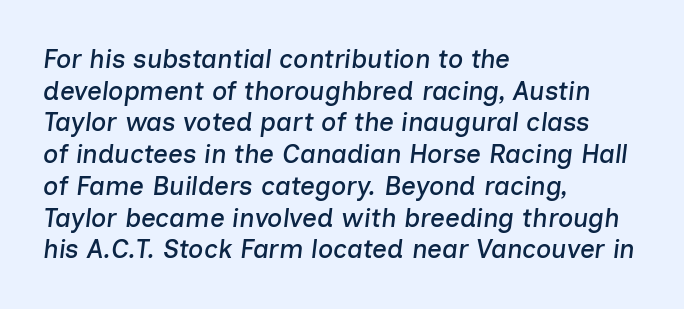
Q: Is the text italic (slanted)? A: Yes, it leans right by about 7 degrees.
Q: Is the text underlined? A: No.
Q: How is the paragraph aligned? A: Left-aligned.
Q: Is the spacing between letters normal or unusually wide? A: Normal.
